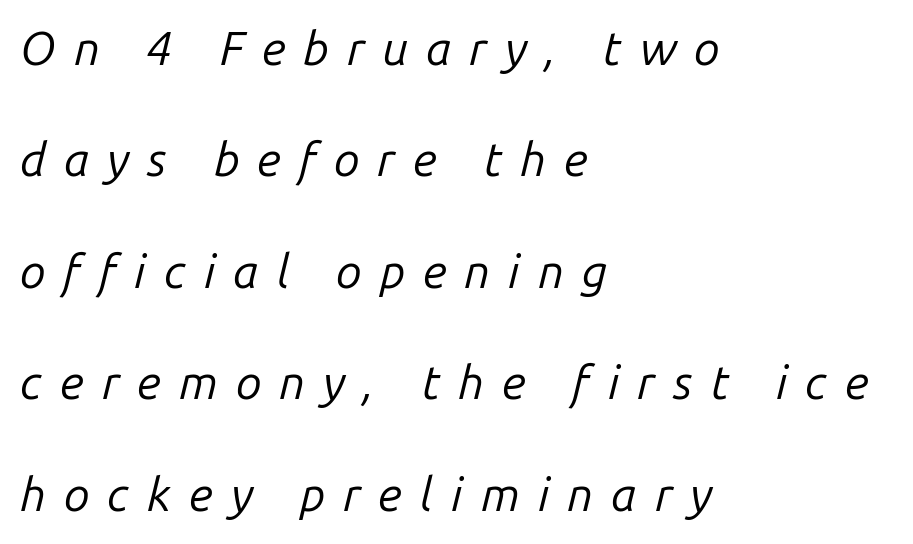
Compared with typical body copy, the letter spacing here is much looser. Weight: regular or lighter. Visually the block forms a straight wall on the left and a jagged coastline on the right. What's the leading like? Stretched, with rows far apart. The specimen reads as italic at a glance.
